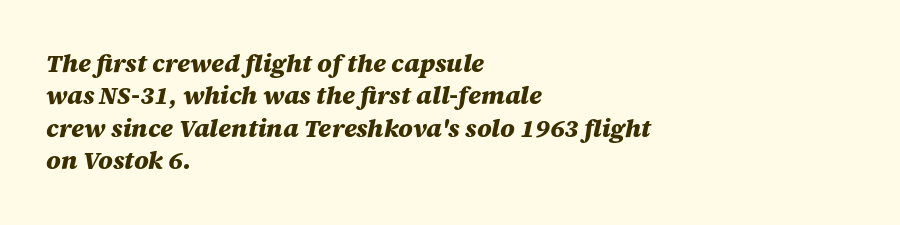
Q: Is the text bold? A: Yes.
Q: Is the text italic (slanted)? A: Yes, it leans right by about 12 degrees.
Q: Is the text underlined? A: No.
Q: How is the paragraph aligned? A: Left-aligned.
Q: Is the spacing between letters normal or unusually wide? A: Normal.
Q: Is the spacing between lines tight, normal or loose? A: Normal.
